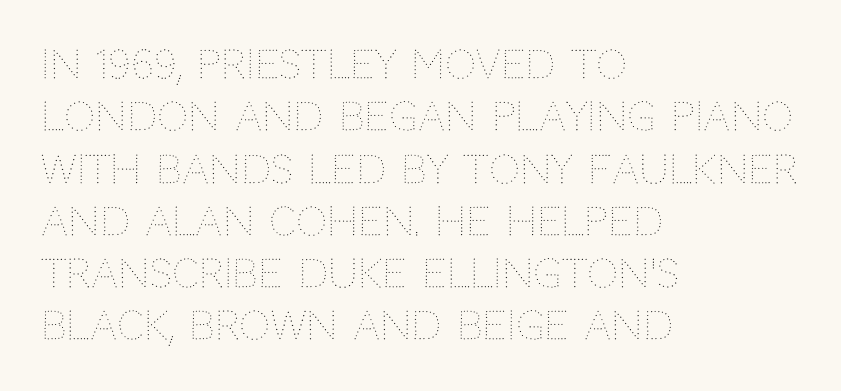
Q: Is the text bold? A: No.
Q: Is the text italic (slanted)? A: No, it is upright.
Q: Is the text underlined? A: No.
Q: How is the paragraph aligned? A: Left-aligned.
Q: Is the spacing between letters normal or unusually wide? A: Normal.
Q: Is the spacing between lines tight, normal or loose? A: Normal.
Q: Width (condensed, normal, or wide)? A: Normal.
Q: Stroke contrast? A: Medium.
Q: x-height? A: Large.
Q: Monospaced? A: No.
